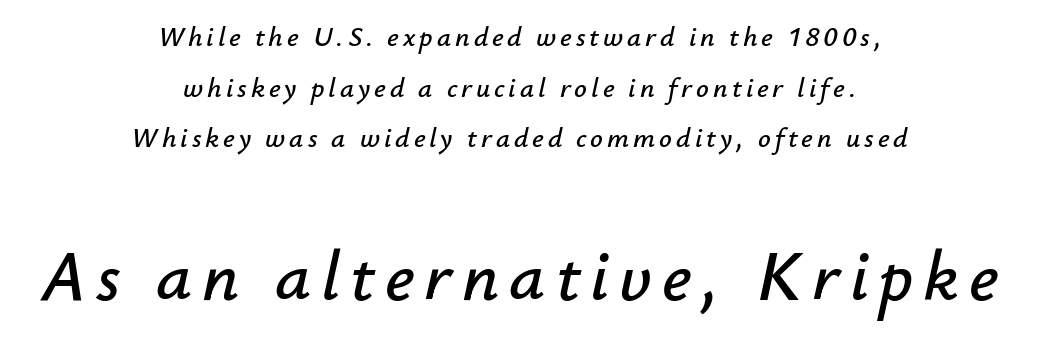
{"italic": "yes", "lean": "right", "slant_degrees": 12, "width": "normal", "stroke_contrast": "low", "x_height": "small", "monospaced": "no", "underline": "no", "align": "center", "line_spacing_ratio": 1.81, "larger_block": "second", "size_ratio": 2.54, "glyph_px": 71}
